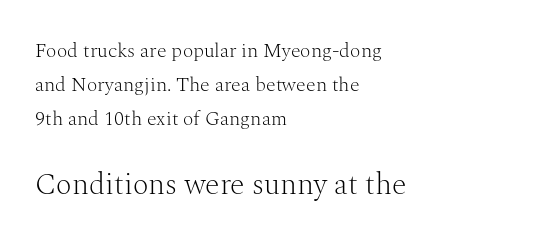
The image shows 30 px light serif type, upright; set left-aligned, line spacing 1.71x, normal letter spacing, not underlined; the second (bottom) block is 1.5x larger; medium stroke contrast and a medium x-height.
